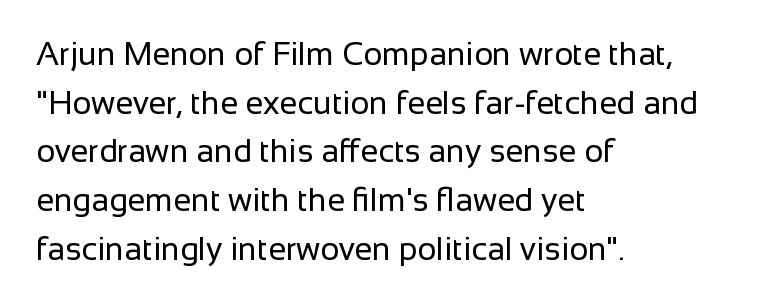
Grotesque or geometric, the face here clearly has no serifs. This is the regular roman posture of the typeface. Tracking value appears to be zero — textbook default spacing. The block of text has a typical density, with ordinary space between rows. The rendering uses natural spacing where letterforms have individual widths. Has an underline been added? It has not.
